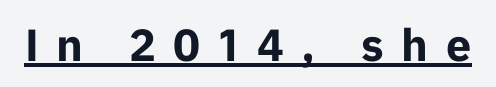
A typesetter would call this proportional, since set widths differ per character. Every character sits straight up, as roman type does. Like a heading marked for emphasis, these lines bear an underscore. What kind of face is this? One without serifs — a sans.
